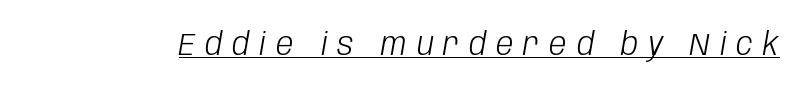
Q: Is the text bold? A: No.
Q: Is the text italic (slanted)? A: Yes, it leans right by about 10 degrees.
Q: Is the text underlined? A: Yes.
Q: Is the spacing between letters normal or unusually wide? A: Unusually wide.
Q: Width (condensed, normal, or wide)? A: Condensed.
Q: Stroke contrast? A: Low.
Q: x-height? A: Large.
Q: Monospaced? A: No.
